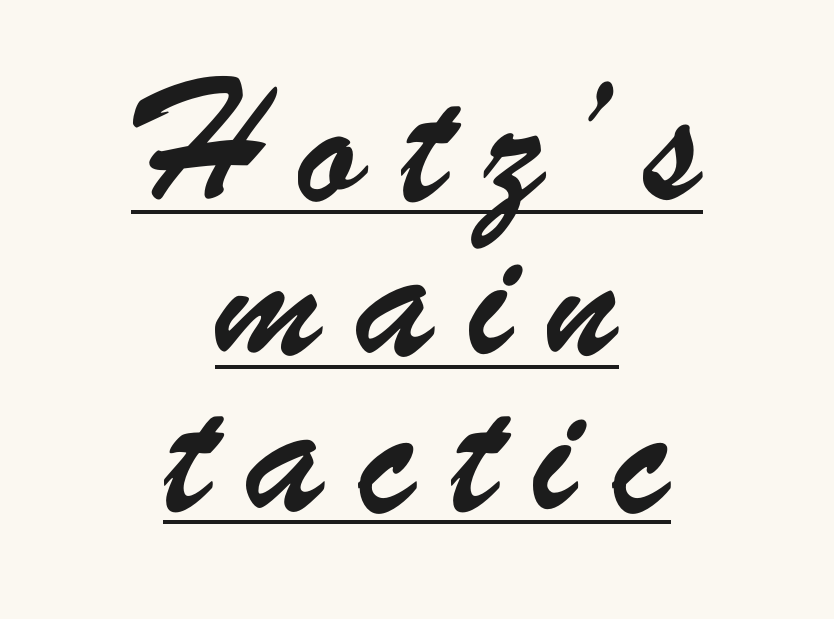
Q: Is the typeface a serif or a sans-serif typeface? A: Sans-serif.
Q: Is the text underlined? A: Yes.
Q: How is the paragraph aligned? A: Centered.
Q: Is the spacing between letters normal or unusually wide? A: Unusually wide.
Q: Is the spacing between lines tight, normal or loose? A: Loose.
Q: Width (condensed, normal, or wide)? A: Condensed.
Q: Stroke contrast? A: Low.
Q: x-height? A: Small.
Q: Monospaced? A: No.
